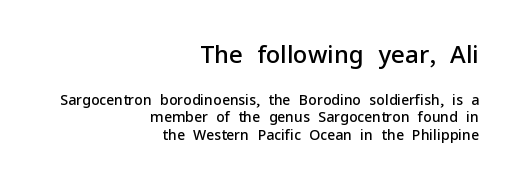
{"italic": "no", "bold": "semi", "underline": "no", "align": "right", "line_spacing": "normal", "line_spacing_ratio": 1.27, "letter_spacing": "normal", "letter_spacing_em": 0.0, "larger_block": "first", "size_ratio": 1.71, "glyph_px": 24}
